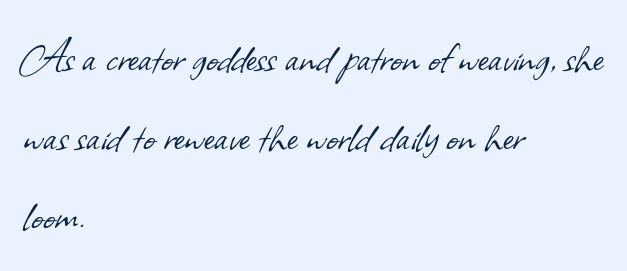
{"serif": "no", "bold": "no", "weight": "light", "width": "normal", "stroke_contrast": "low", "x_height": "small", "monospaced": "no", "underline": "no", "align": "left", "line_spacing": "normal", "line_spacing_ratio": 1.55, "letter_spacing": "normal", "letter_spacing_em": 0.0, "glyph_px": 51}
